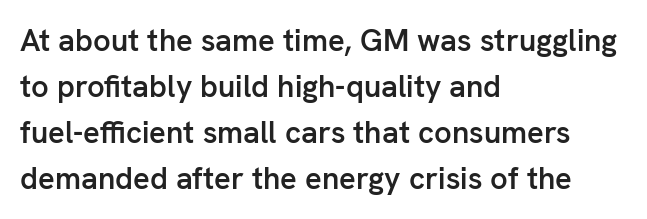
The image shows 31 px semibold sans-serif type, upright; set left-aligned, normal line spacing (1.48x), normal letter spacing, not underlined; low stroke contrast and a medium x-height.
